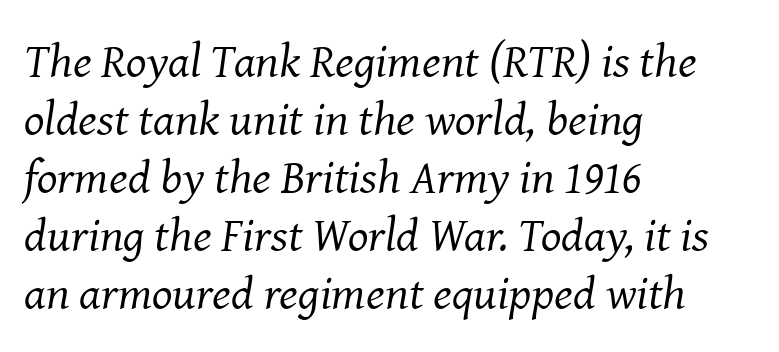
Designer's note — italics engaged. Caption: face not bold, strokes unweighted. Words float on clear page, feet unadorned. Is the letter spacing exaggerated? No — it looks like the ordinary default. These lines are set flush left with a ragged right edge. Regarding serifs, this sample has them.
